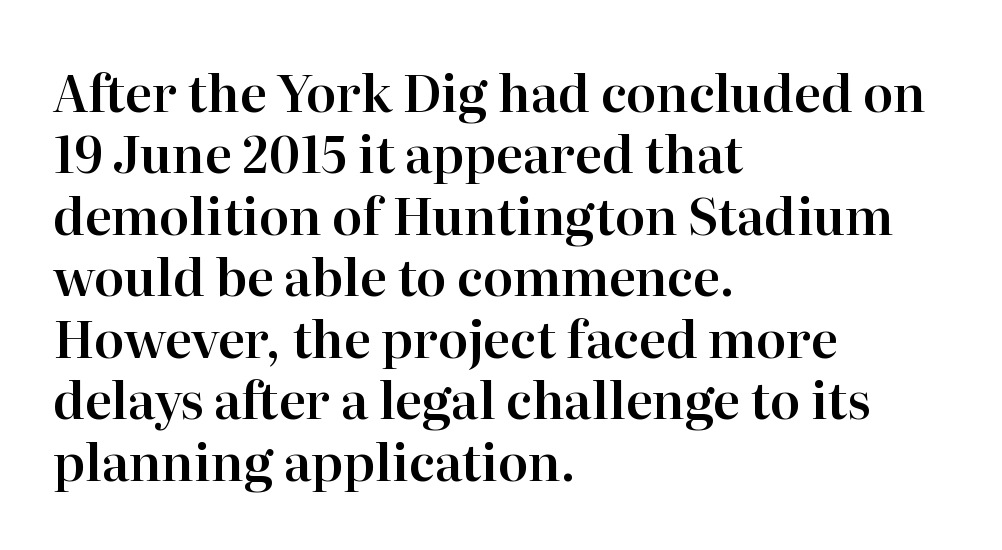
Do the characters align in a grid? No, the font is proportional. Decoration check: the copy has no underline. The face used here is rendered with its standard letterfit. Note: serifs present on the glyphs.
